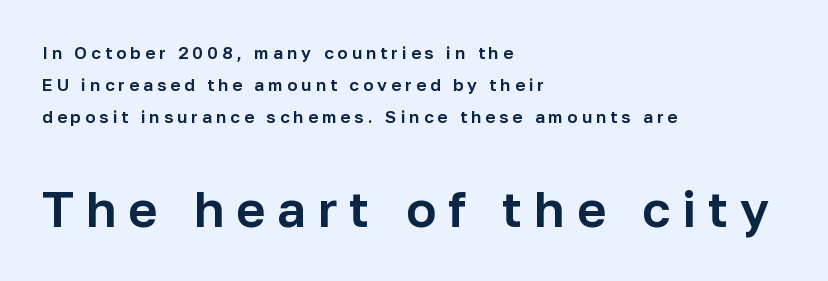
The image shows 50 px sans-serif type, upright; set left-aligned, line spacing 1.89x, unusually wide letter spacing (+0.24 em), not underlined; the second (bottom) block is 2.94x larger; low stroke contrast and a medium x-height.
